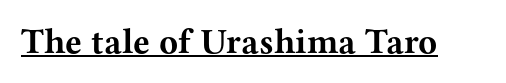
The face used here is rendered with its standard letterfit. These lines are rendered in a variable-pitch font. Small tapered or slab feet sit at the stroke ends, so this counts as serif. Honestly, the underline is the first thing you notice here. The type sits square on the baseline with zero lean. Every letter is thick-stroked: bold, no question.
